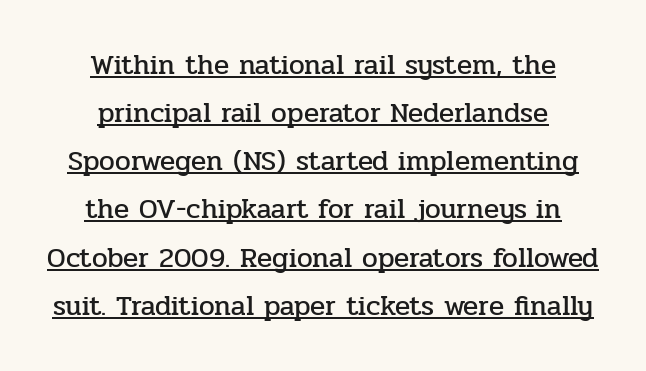
Q: Is the text italic (slanted)? A: No, it is upright.
Q: Is the typeface a serif or a sans-serif typeface? A: Serif.
Q: Is the text underlined? A: Yes.
Q: How is the paragraph aligned? A: Centered.
Q: Is the spacing between letters normal or unusually wide? A: Normal.
Q: Width (condensed, normal, or wide)? A: Normal.
Q: Stroke contrast? A: Low.
Q: x-height? A: Medium.
Q: Monospaced? A: No.
